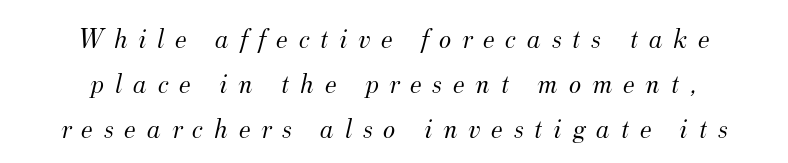
{"serif": "yes", "italic": "yes", "lean": "right", "slant_degrees": 12, "bold": "no", "weight": "light", "width": "normal", "stroke_contrast": "medium", "x_height": "small", "monospaced": "no", "underline": "no", "align": "center", "line_spacing": "normal", "line_spacing_ratio": 1.56, "letter_spacing": "wide", "letter_spacing_em": 0.37, "glyph_px": 29}
